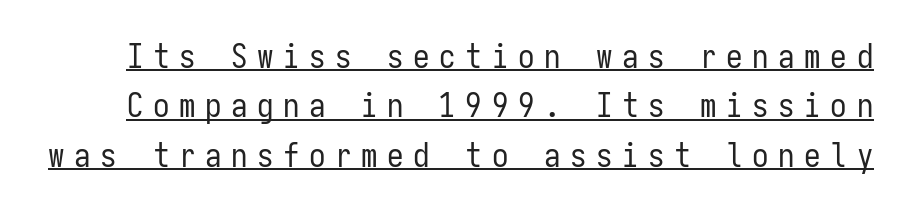
{"serif": "no", "italic": "no", "bold": "no", "weight": "regular", "width": "condensed", "stroke_contrast": "low", "x_height": "medium", "monospaced": "yes", "underline": "yes", "line_spacing": "normal", "line_spacing_ratio": 1.5, "letter_spacing": "wide", "letter_spacing_em": 0.29, "glyph_px": 33}
